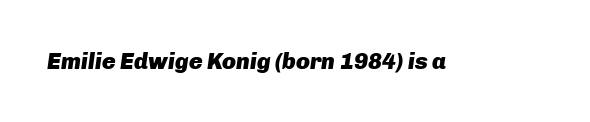
Q: Is the text bold? A: Yes.
Q: Is the text italic (slanted)? A: Yes, it leans right by about 8 degrees.
Q: Is the text underlined? A: No.
Q: Is the spacing between letters normal or unusually wide? A: Normal.
